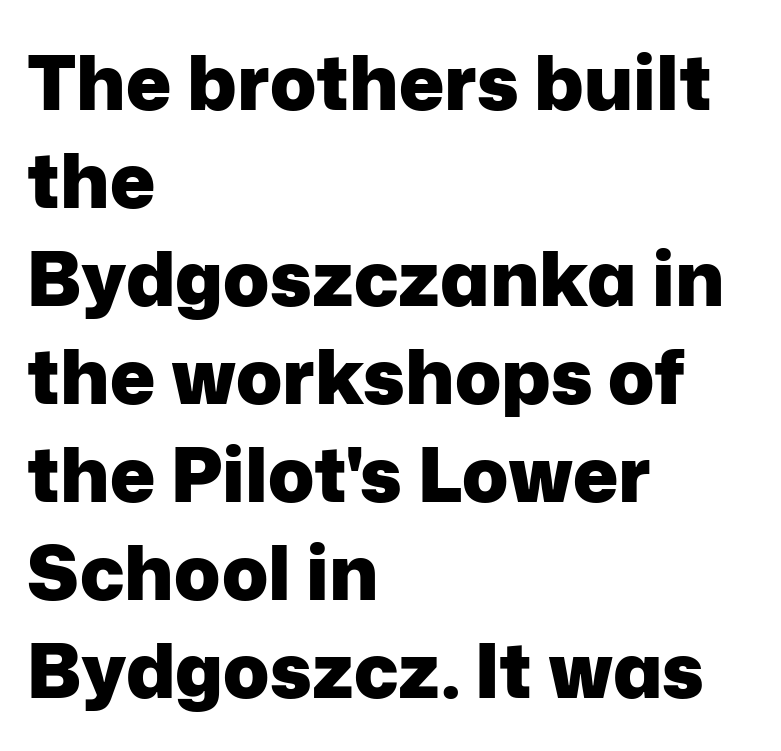
Reading down the block, your eye returns to a fixed left position each line. Regarding leading, the lines here are spaced in the standard way. Every stem runs plumb, perpendicular to the baseline. Is this a sans? Yes — the strokes have no serifs. The face used here is proportionally spaced, like ordinary book or web type.
